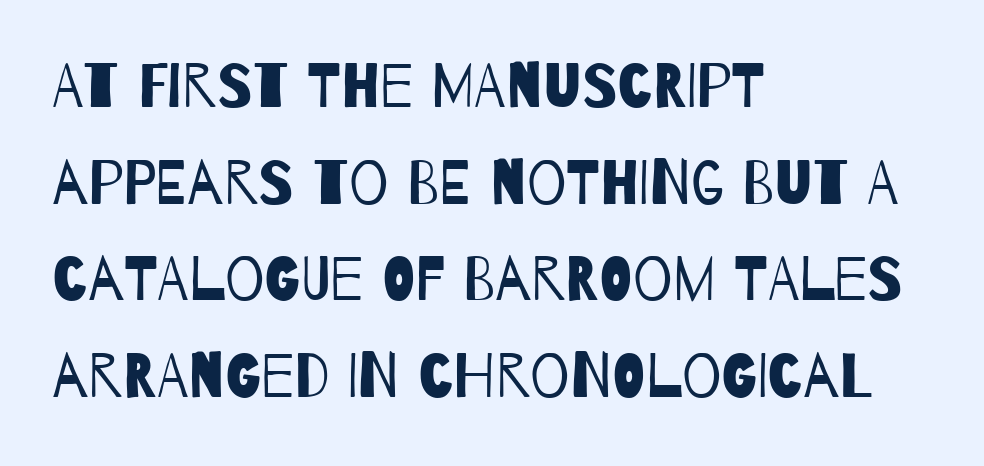
{"serif": "no", "bold": "no", "weight": "regular", "width": "condensed", "stroke_contrast": "low", "x_height": "large", "monospaced": "no", "underline": "no", "align": "left", "line_spacing": "normal", "line_spacing_ratio": 1.56, "letter_spacing": "normal", "letter_spacing_em": 0.0, "glyph_px": 62}
